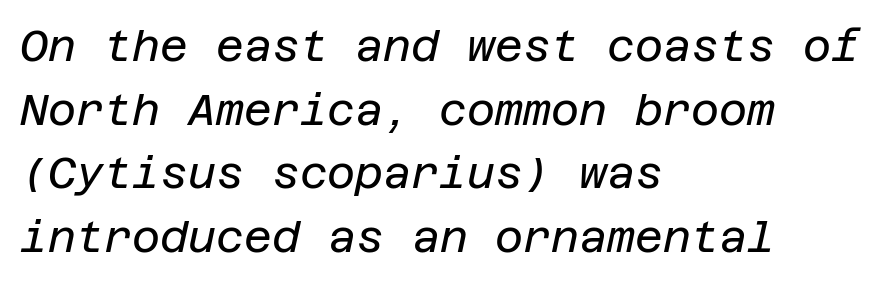
The image shows 43 px regular-weight type, italic (leaning right); set left-aligned, normal line spacing (1.48x), normal letter spacing, not underlined; low stroke contrast and a large x-height.
